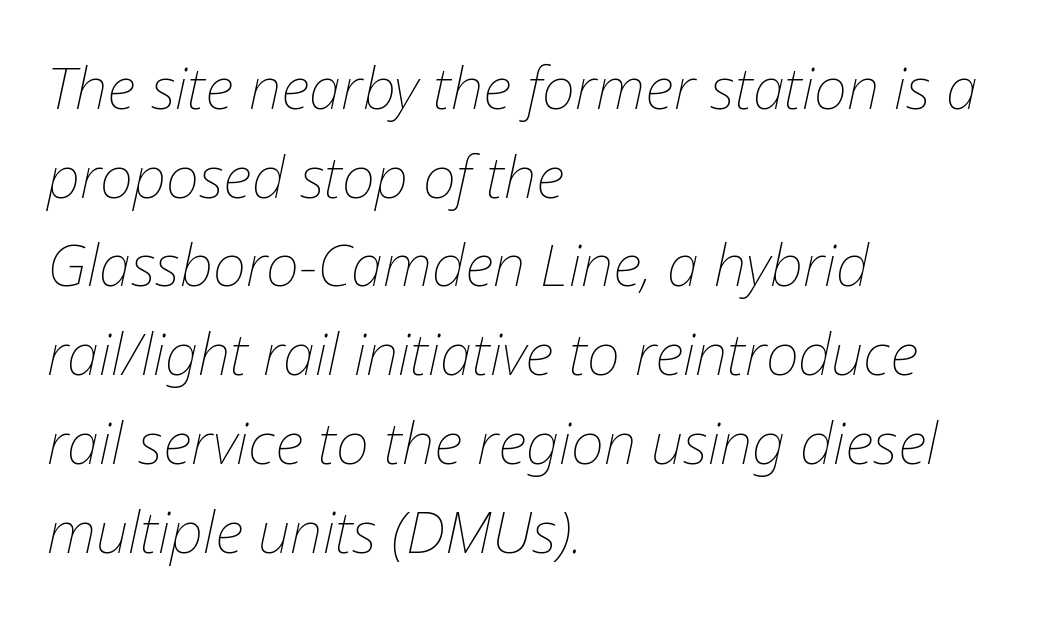
{"italic": "yes", "lean": "right", "slant_degrees": 12, "bold": "no", "weight": "thin", "width": "normal", "stroke_contrast": "low", "x_height": "medium", "monospaced": "no", "underline": "no", "align": "left", "line_spacing": "normal", "line_spacing_ratio": 1.53, "letter_spacing": "normal", "letter_spacing_em": 0.0, "glyph_px": 58}
